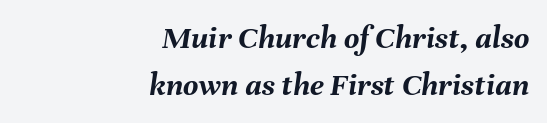
The rendering uses natural spacing where letterforms have individual widths. No word sits above an underline. Typographic density is high because the face is bold. Is there much room between lines? A standard amount, neither cramped nor airy. Every character sits at an angle, as italics do.
